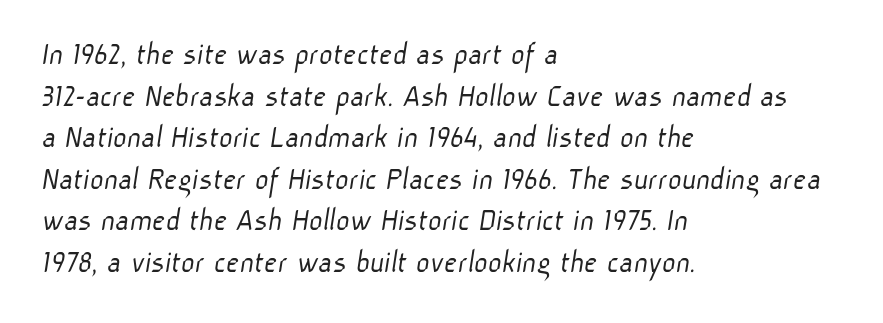
Q: Is the text bold? A: No.
Q: Is the typeface a serif or a sans-serif typeface? A: Sans-serif.
Q: Is the text underlined? A: No.
Q: How is the paragraph aligned? A: Left-aligned.
Q: Is the spacing between letters normal or unusually wide? A: Normal.
Q: Is the spacing between lines tight, normal or loose? A: Normal.
Q: Width (condensed, normal, or wide)? A: Normal.
Q: Stroke contrast? A: Low.
Q: x-height? A: Medium.
Q: Monospaced? A: No.
